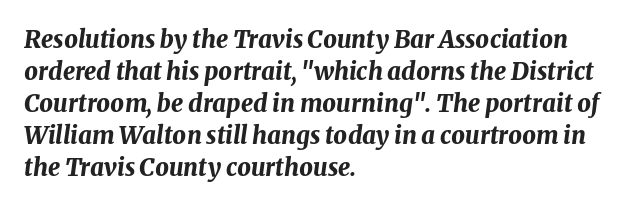
If you drew a ruler down the left edge, every line would touch it. The face used here is rendered with its standard letterfit. When letters slant like this, we call the style italic. Horizontal bands of white between lines are of average thickness. Look at the stroke-to-counter ratio: heavy, a bold. Anything drawn beneath the words? Only blank space.
